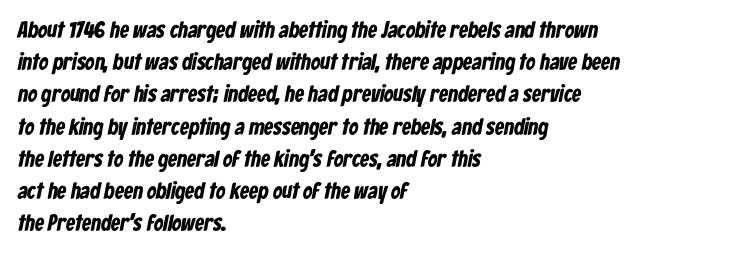
{"bold": "yes", "underline": "no", "align": "left", "line_spacing": "normal", "line_spacing_ratio": 1.4, "letter_spacing": "normal", "letter_spacing_em": 0.0, "glyph_px": 23}
